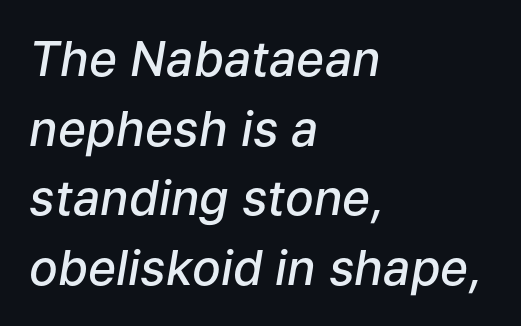
{"italic": "yes", "lean": "right", "slant_degrees": 9, "bold": "semi", "weight": "semibold", "width": "normal", "stroke_contrast": "low", "x_height": "medium", "monospaced": "no", "underline": "no", "align": "left", "line_spacing": "normal", "line_spacing_ratio": 1.45, "letter_spacing": "normal", "letter_spacing_em": 0.0, "glyph_px": 48}
